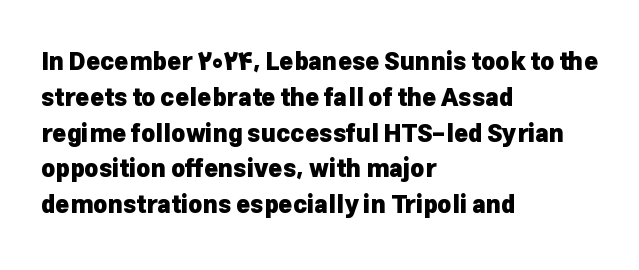
The image shows 24 px bold type, upright; set left-aligned, normal line spacing (1.49x), normal letter spacing, not underlined.
